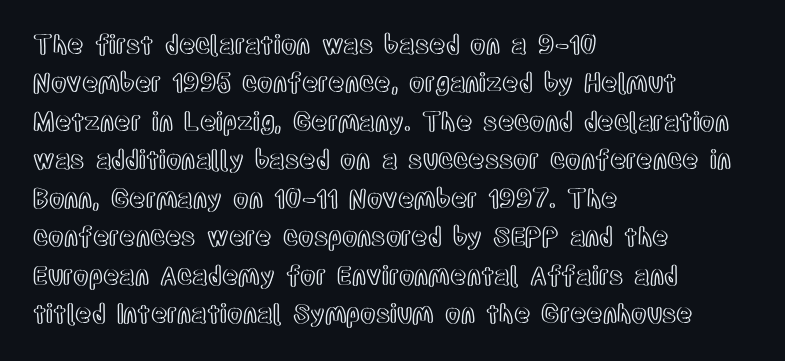
These lines stack with their left ends in a neat column. This is the regular roman posture of the typeface. Leading matches the norm, producing a regular column. No extra tracking has been applied to these lines. Type without underlining.
